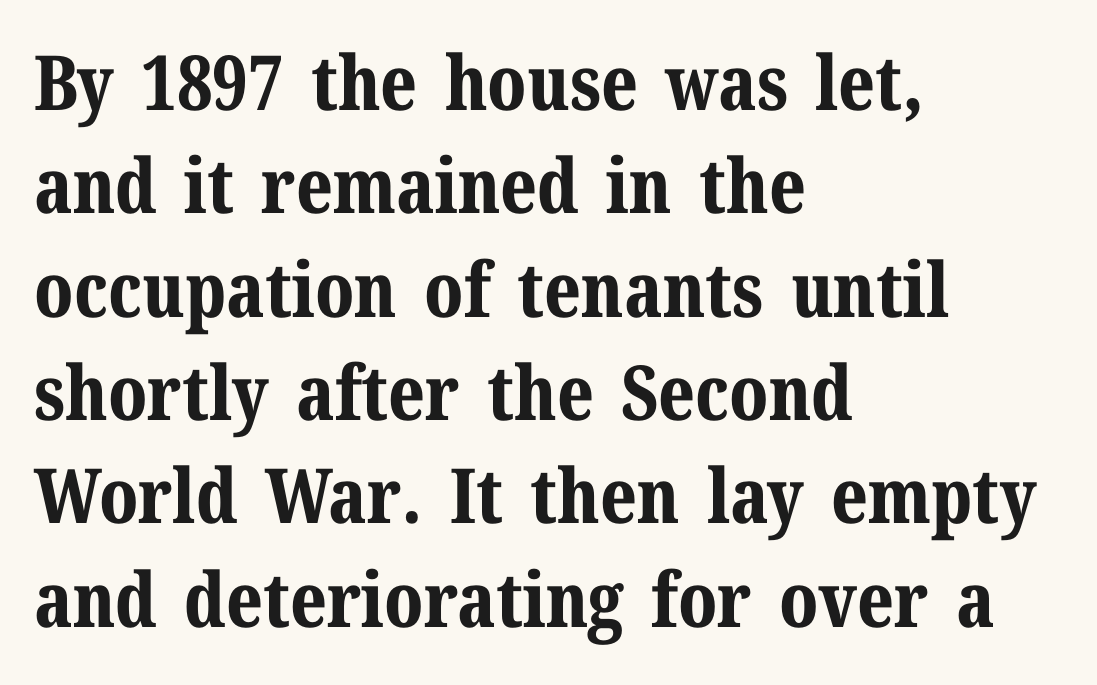
The strip under each line holds only bare page. Do the letters lean? They stand straight. A dark, heavy texture on the line: the type is bold. Nobody touched the tracking dial on this one. The type family on display is of the serif kind. The passage shown is typed in a proportional face where columns would drift.
